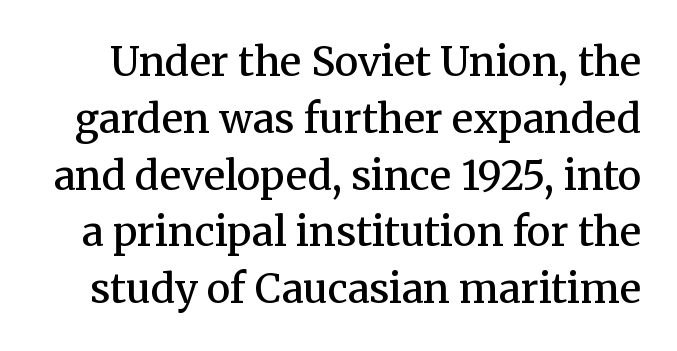
The face used here is rendered with its standard letterfit. The baseline area is clear. Is this a sans? No — the strokes have serifs. Style check: upright. This sample has the flowing, uneven cadence of proportional lettering. In terms of weight, the rendering is demibold, just under bold.
